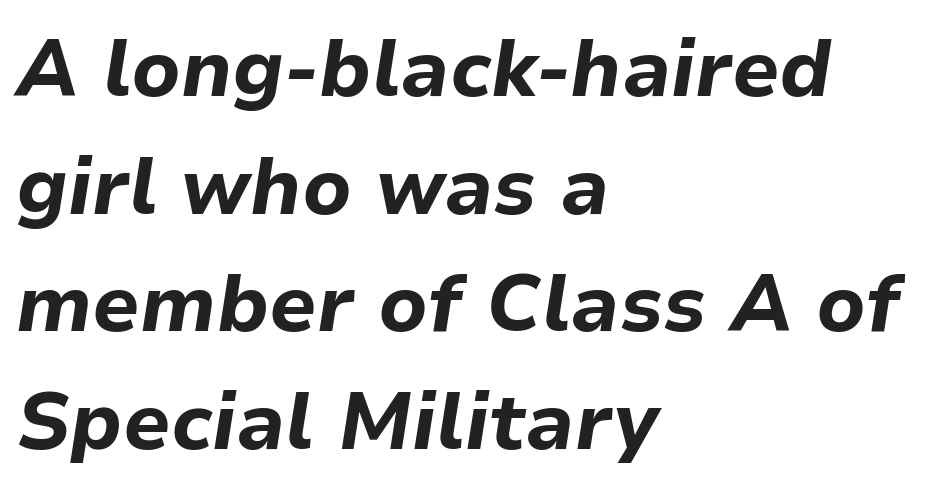
The image shows 79 px bold type, italic (leaning right); set left-aligned, normal line spacing (1.49x), normal letter spacing, not underlined; low stroke contrast and a medium x-height.
